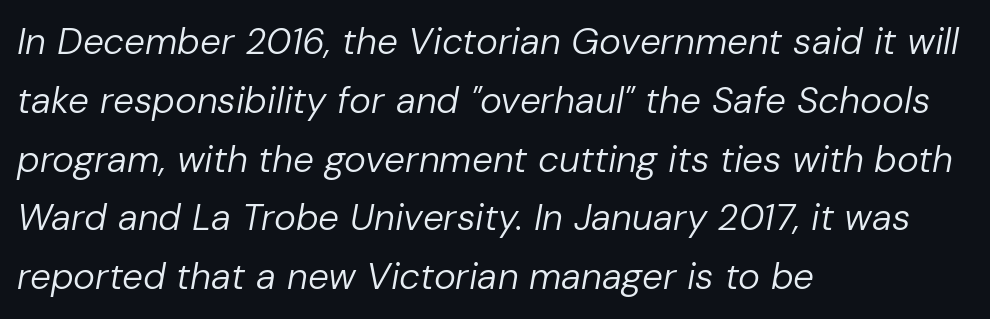
The image shows 37 px regular-weight type, italic (leaning right); set left-aligned, normal line spacing (1.59x), normal letter spacing, not underlined; low stroke contrast and a medium x-height.
